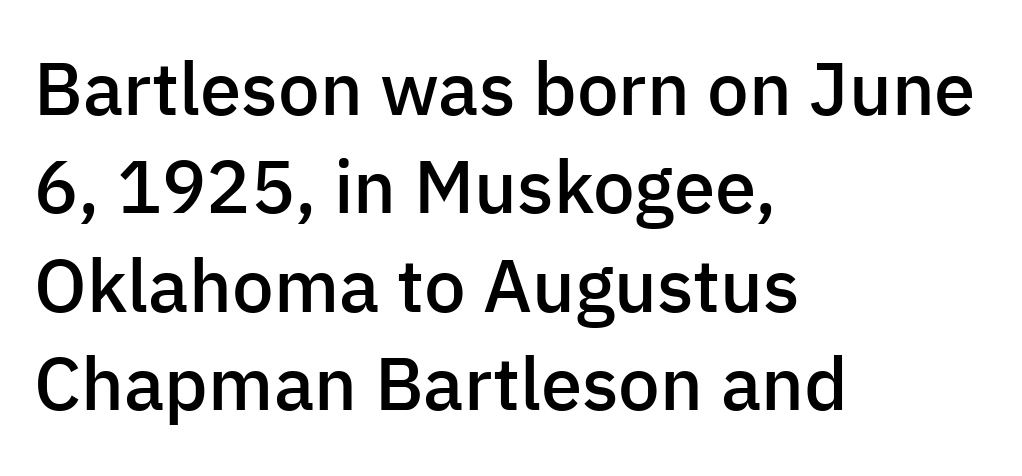
The image shows 74 px semibold sans-serif type, upright; set left-aligned, normal line spacing (1.33x), normal letter spacing, not underlined; low stroke contrast and a medium x-height.
